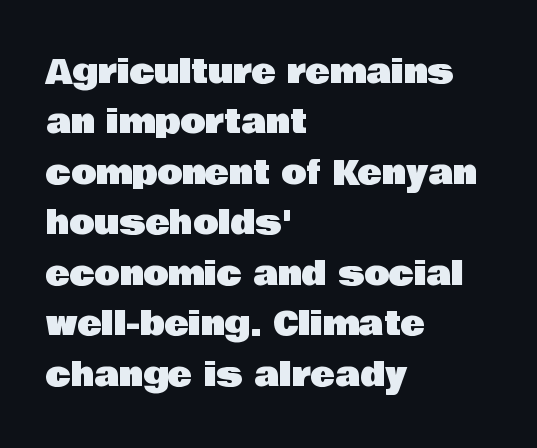
The image shows 33 px sans-serif type, upright; set left-aligned, normal line spacing (1.53x), normal letter spacing, not underlined; low stroke contrast and a large x-height.
